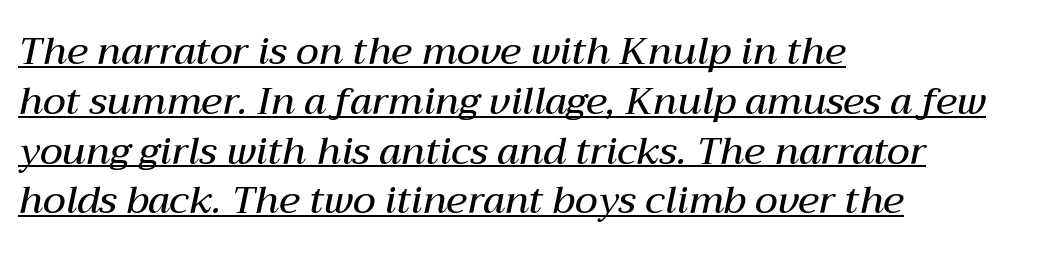
Q: Is the text bold? A: Semi-bold.
Q: Is the text italic (slanted)? A: Yes, it leans right by about 12 degrees.
Q: Is the text underlined? A: Yes.
Q: How is the paragraph aligned? A: Left-aligned.
Q: Is the spacing between letters normal or unusually wide? A: Normal.
Q: Is the spacing between lines tight, normal or loose? A: Normal.
Q: Width (condensed, normal, or wide)? A: Normal.
Q: Stroke contrast? A: Medium.
Q: x-height? A: Medium.
Q: Monospaced? A: No.
